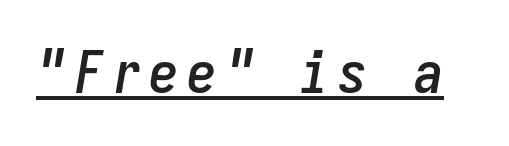
{"italic": "yes", "lean": "right", "slant_degrees": 9, "width": "condensed", "stroke_contrast": "low", "x_height": "medium", "monospaced": "yes", "underline": "yes", "glyph_px": 59}
